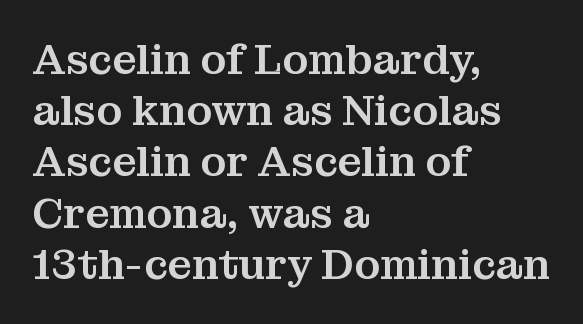
Leftover space on each line is placed entirely after the last word. Note: serifs present on the glyphs. In terms of letterspacing, this is plain default setting. This is the regular roman posture of the typeface.
